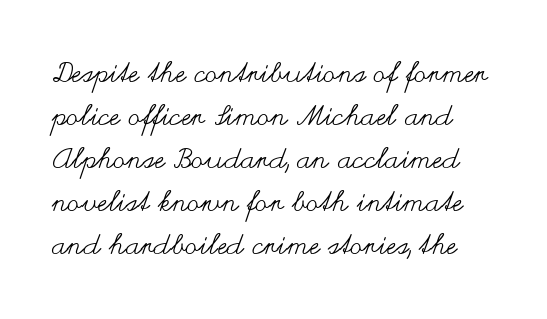
The image shows 28 px regular-weight, wide type; set normal line spacing (1.54x), normal letter spacing, not underlined; medium stroke contrast and a small x-height.
